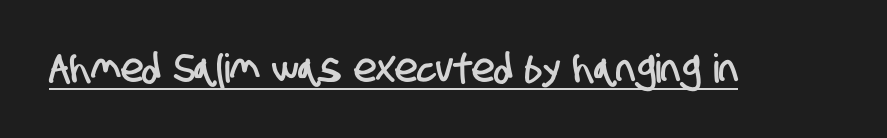
Q: Is the typeface a serif or a sans-serif typeface? A: Sans-serif.
Q: Is the text underlined? A: Yes.
Q: Is the spacing between letters normal or unusually wide? A: Normal.
Q: Width (condensed, normal, or wide)? A: Condensed.
Q: Stroke contrast? A: Low.
Q: x-height? A: Large.
Q: Monospaced? A: No.
